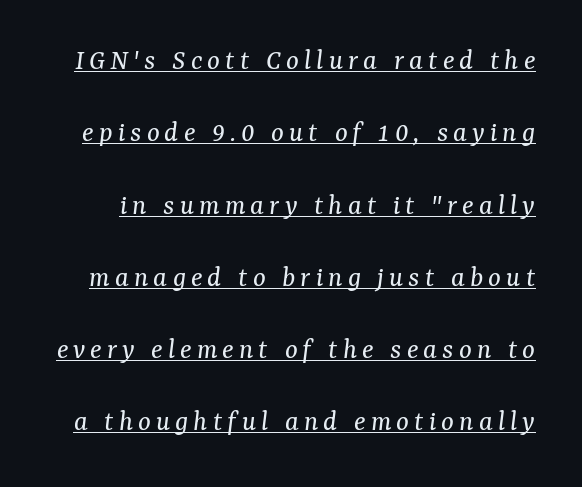
Q: Is the text bold? A: No.
Q: Is the text italic (slanted)? A: Yes, it leans right by about 7 degrees.
Q: Is the typeface a serif or a sans-serif typeface? A: Serif.
Q: Is the text underlined? A: Yes.
Q: Is the spacing between lines tight, normal or loose? A: Loose.
Q: Width (condensed, normal, or wide)? A: Normal.
Q: Stroke contrast? A: Medium.
Q: x-height? A: Medium.
Q: Monospaced? A: No.
